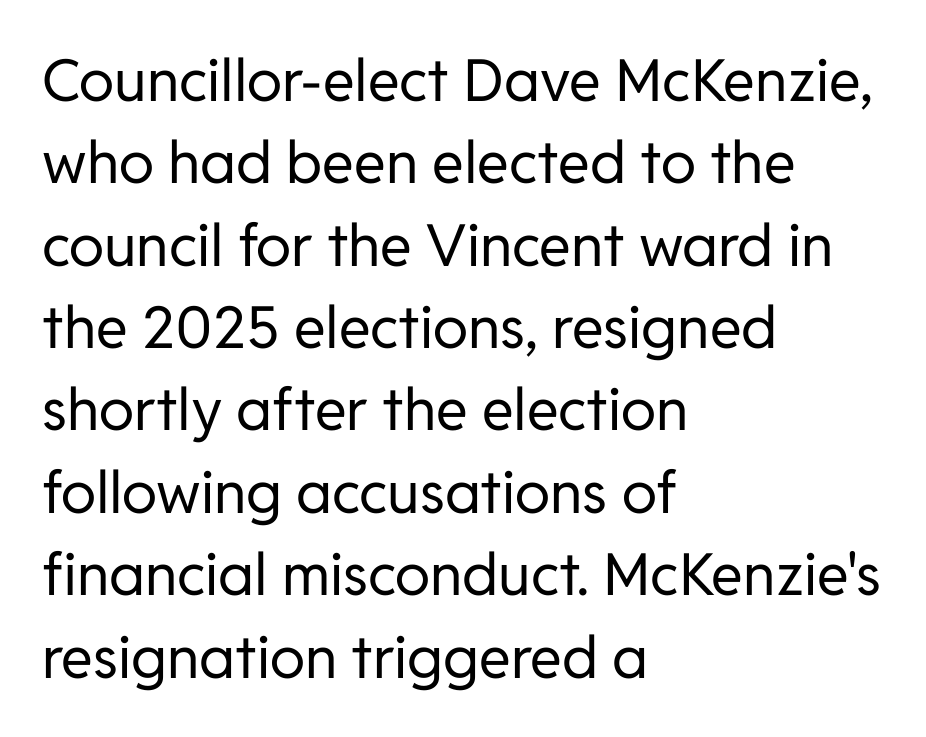
Q: Is the text bold? A: No.
Q: Is the text italic (slanted)? A: No, it is upright.
Q: Is the typeface a serif or a sans-serif typeface? A: Sans-serif.
Q: Is the text underlined? A: No.
Q: How is the paragraph aligned? A: Left-aligned.
Q: Is the spacing between letters normal or unusually wide? A: Normal.
Q: Is the spacing between lines tight, normal or loose? A: Normal.
Q: Width (condensed, normal, or wide)? A: Normal.
Q: Stroke contrast? A: Low.
Q: x-height? A: Medium.
Q: Monospaced? A: No.
